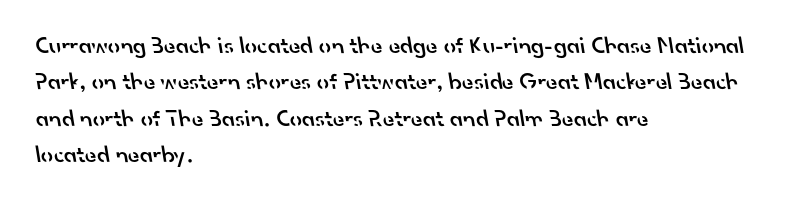
Q: Is the text bold? A: Semi-bold.
Q: Is the text underlined? A: No.
Q: How is the paragraph aligned? A: Left-aligned.
Q: Is the spacing between letters normal or unusually wide? A: Normal.
Q: Is the spacing between lines tight, normal or loose? A: Normal.
